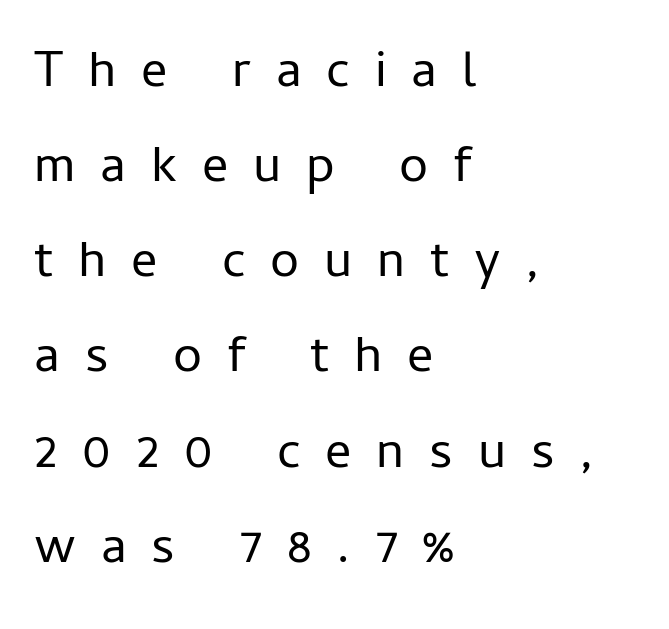
The image shows 52 px regular-weight sans-serif type, upright; set left-aligned, line spacing 1.83x, unusually wide letter spacing (+0.48 em), not underlined; low stroke contrast and a medium x-height.
